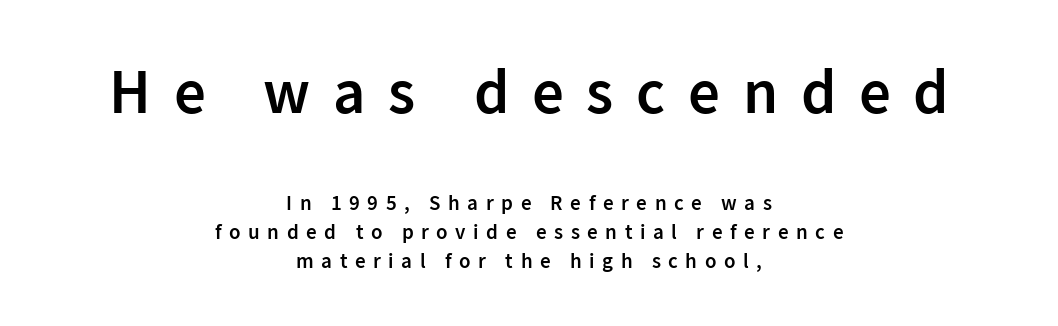
Q: Is the text bold? A: Semi-bold.
Q: Is the text italic (slanted)? A: No, it is upright.
Q: Is the typeface a serif or a sans-serif typeface? A: Sans-serif.
Q: Is the text underlined? A: No.
Q: How is the paragraph aligned? A: Centered.
Q: Is the spacing between letters normal or unusually wide? A: Unusually wide.
Q: Is the spacing between lines tight, normal or loose? A: Normal.
Q: Which block of text is set in a larger size, the first (top) or the second (bottom)? A: The first (top) one.
Q: Width (condensed, normal, or wide)? A: Normal.
Q: Stroke contrast? A: Low.
Q: x-height? A: Medium.
Q: Monospaced? A: No.
